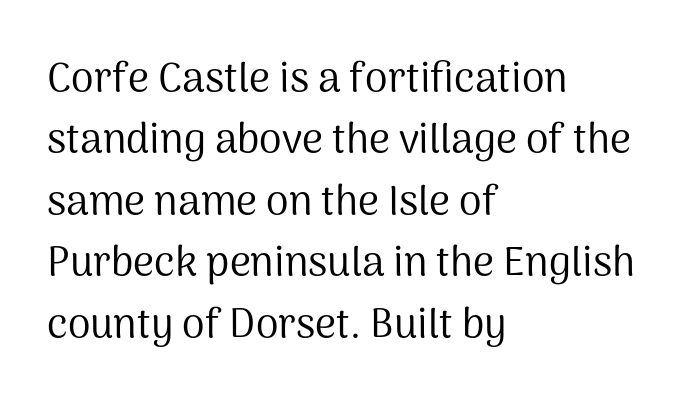
The image shows 41 px regular-weight sans-serif type, upright; set left-aligned, normal line spacing (1.5x), normal letter spacing, not underlined; medium stroke contrast and a medium x-height.
